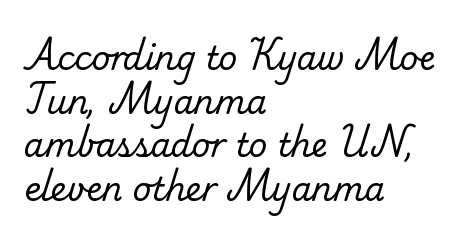
The tracking reads as untouched default to a designer's eye. Old-style or modern, the face here clearly has serifs. No word sits above an underline. Character widths vary here, with narrow letters taking less room than wide ones.
